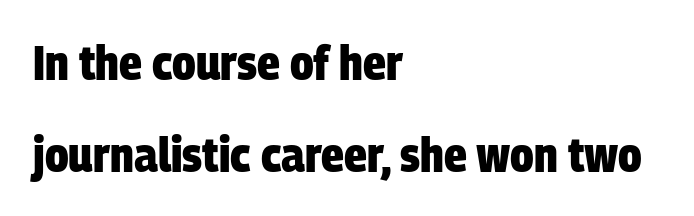
What stands out about the letter spacing? Nothing — it is the standard amount. Caption: multi-line text, flush left, ragged right. The space directly below the letters is spotless. Loosely led — the rows are spread out. Weight: bold. The face used here is proportionally spaced, like ordinary book or web type.
